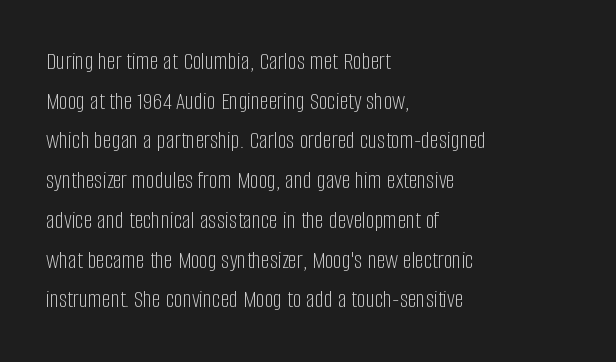
The image shows 25 px text type, upright; set left-aligned, normal line spacing (1.59x), normal letter spacing, not underlined.
